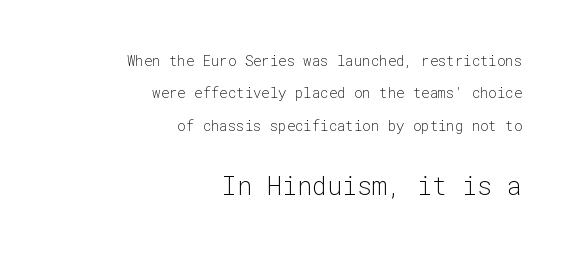
Q: Is the text bold? A: No.
Q: Is the text italic (slanted)? A: No, it is upright.
Q: Is the text underlined? A: No.
Q: How is the paragraph aligned? A: Right-aligned.
Q: Is the spacing between letters normal or unusually wide? A: Normal.
Q: Is the spacing between lines tight, normal or loose? A: Loose.
Q: Which block of text is set in a larger size, the first (top) or the second (bottom)? A: The second (bottom) one.
